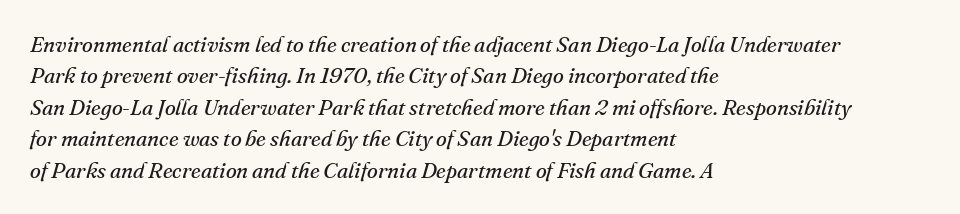
Q: Is the text bold? A: No.
Q: Is the text italic (slanted)? A: Yes, it leans right by about 16 degrees.
Q: Is the text underlined? A: No.
Q: How is the paragraph aligned? A: Left-aligned.
Q: Is the spacing between letters normal or unusually wide? A: Normal.
Q: Is the spacing between lines tight, normal or loose? A: Normal.
